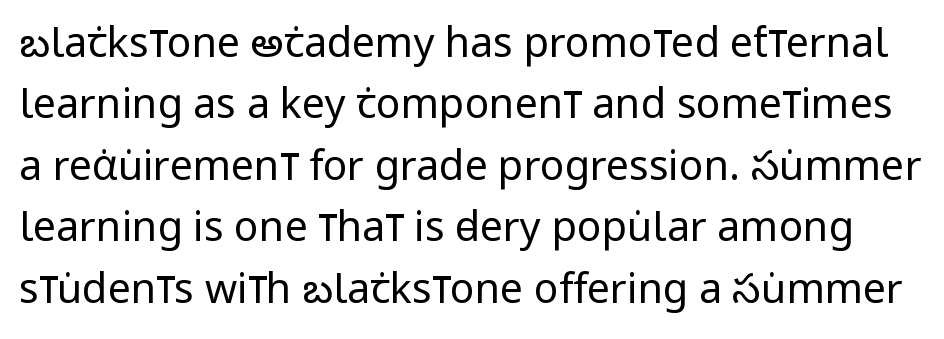
Beneath every word, the page is bare. Tracking here is standard; glyphs follow each other at the usual distance. These lines are composed in type without serifs. No italicization has been applied; the sample stays upright.
